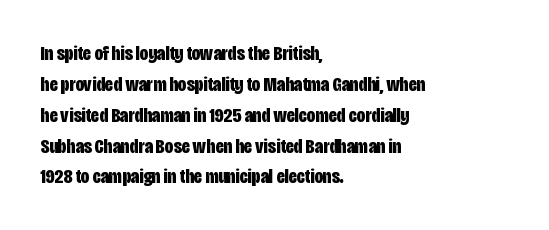
Q: Is the text bold? A: Yes.
Q: Is the text italic (slanted)? A: No, it is upright.
Q: Is the text underlined? A: No.
Q: How is the paragraph aligned? A: Left-aligned.
Q: Is the spacing between letters normal or unusually wide? A: Normal.
Q: Is the spacing between lines tight, normal or loose? A: Normal.
